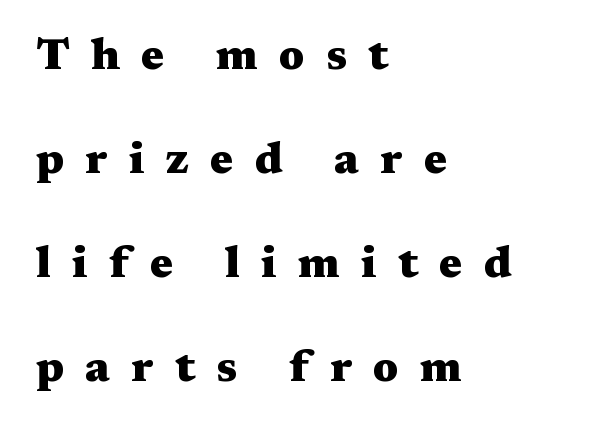
Q: Is the text bold? A: Yes.
Q: Is the text italic (slanted)? A: No, it is upright.
Q: Is the typeface a serif or a sans-serif typeface? A: Serif.
Q: Is the text underlined? A: No.
Q: How is the paragraph aligned? A: Left-aligned.
Q: Is the spacing between letters normal or unusually wide? A: Unusually wide.
Q: Is the spacing between lines tight, normal or loose? A: Loose.
Q: Width (condensed, normal, or wide)? A: Wide.
Q: Stroke contrast? A: Medium.
Q: x-height? A: Medium.
Q: Monospaced? A: No.
